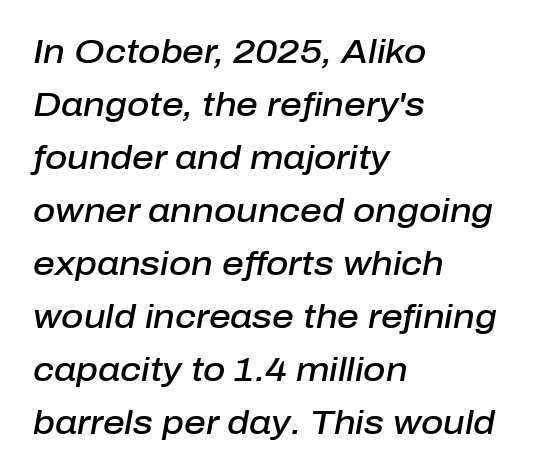
The image shows 34 px semibold type, italic (leaning right); set left-aligned, normal line spacing (1.56x), normal letter spacing, not underlined; low stroke contrast and a medium x-height.
